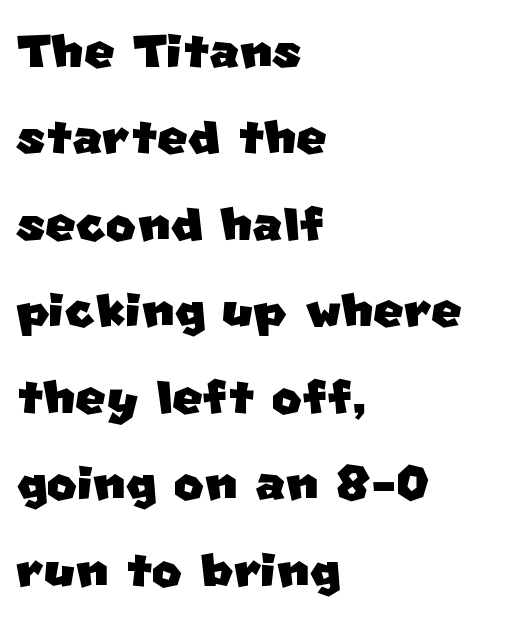
Q: Is the typeface a serif or a sans-serif typeface? A: Sans-serif.
Q: Is the text underlined? A: No.
Q: How is the paragraph aligned? A: Left-aligned.
Q: Is the spacing between letters normal or unusually wide? A: Normal.
Q: Is the spacing between lines tight, normal or loose? A: Normal.
Q: Width (condensed, normal, or wide)? A: Normal.
Q: Stroke contrast? A: Low.
Q: x-height? A: Large.
Q: Monospaced? A: No.
